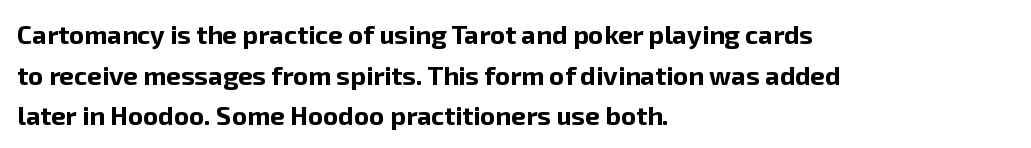
Q: Is the text bold? A: Yes.
Q: Is the text italic (slanted)? A: No, it is upright.
Q: Is the text underlined? A: No.
Q: How is the paragraph aligned? A: Left-aligned.
Q: Is the spacing between letters normal or unusually wide? A: Normal.
Q: Is the spacing between lines tight, normal or loose? A: Normal.
